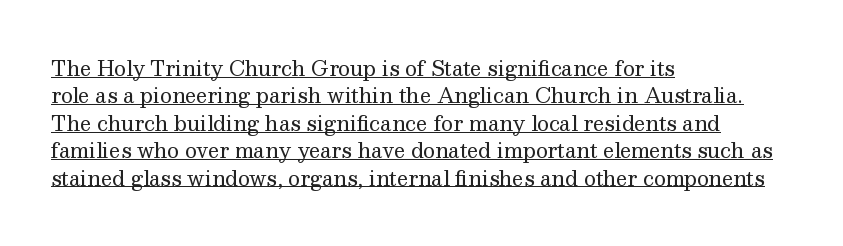
{"italic": "no", "bold": "no", "underline": "yes", "align": "left", "line_spacing": "normal", "line_spacing_ratio": 1.37, "letter_spacing": "normal", "letter_spacing_em": 0.0, "glyph_px": 20}
